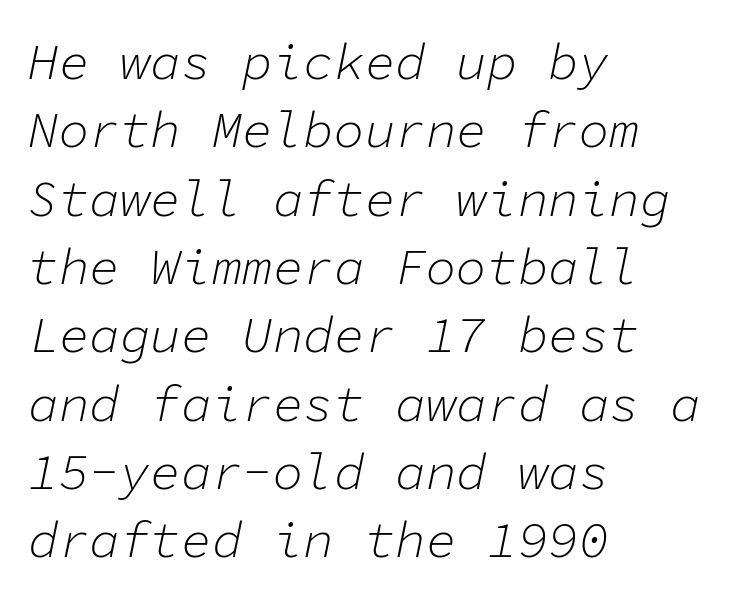
The image shows 51 px light type, italic (leaning right), monospaced; set left-aligned, normal line spacing (1.34x), normal letter spacing, not underlined; low stroke contrast and a medium x-height.
